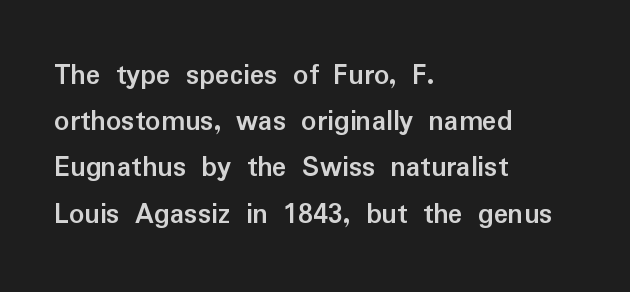
Q: Is the text bold? A: Yes.
Q: Is the text italic (slanted)? A: No, it is upright.
Q: Is the typeface a serif or a sans-serif typeface? A: Sans-serif.
Q: Is the text underlined? A: No.
Q: How is the paragraph aligned? A: Left-aligned.
Q: Is the spacing between letters normal or unusually wide? A: Normal.
Q: Is the spacing between lines tight, normal or loose? A: Normal.
Q: Width (condensed, normal, or wide)? A: Normal.
Q: Stroke contrast? A: Low.
Q: x-height? A: Medium.
Q: Monospaced? A: No.
